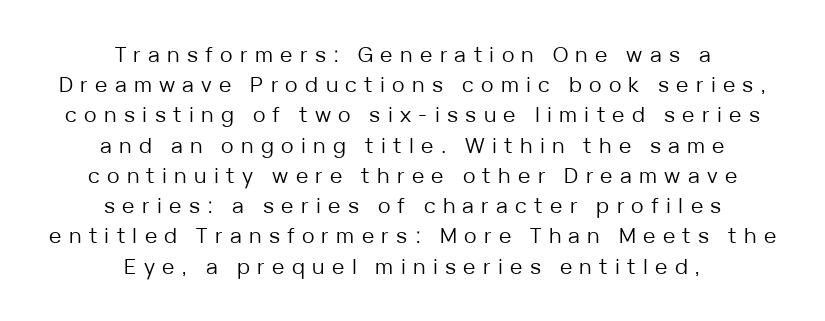
The image shows 21 px text type, upright; set centered, normal line spacing (1.44x), unusually wide letter spacing (+0.35 em), not underlined.
